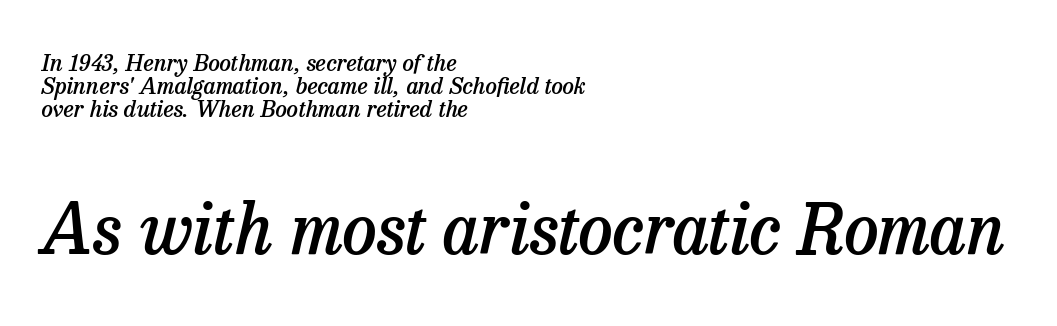
{"serif": "yes", "italic": "yes", "lean": "right", "slant_degrees": 13, "bold": "semi", "weight": "semibold", "width": "normal", "stroke_contrast": "low", "x_height": "medium", "monospaced": "no", "underline": "no", "align": "left", "line_spacing": "tight", "line_spacing_ratio": 1.01, "letter_spacing": "normal", "letter_spacing_em": 0.0, "larger_block": "second", "size_ratio": 3.0, "glyph_px": 69}
